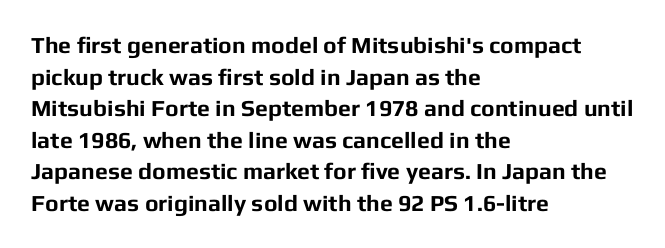
Q: Is the text bold? A: Yes.
Q: Is the text italic (slanted)? A: No, it is upright.
Q: Is the text underlined? A: No.
Q: How is the paragraph aligned? A: Left-aligned.
Q: Is the spacing between letters normal or unusually wide? A: Normal.
Q: Is the spacing between lines tight, normal or loose? A: Normal.
